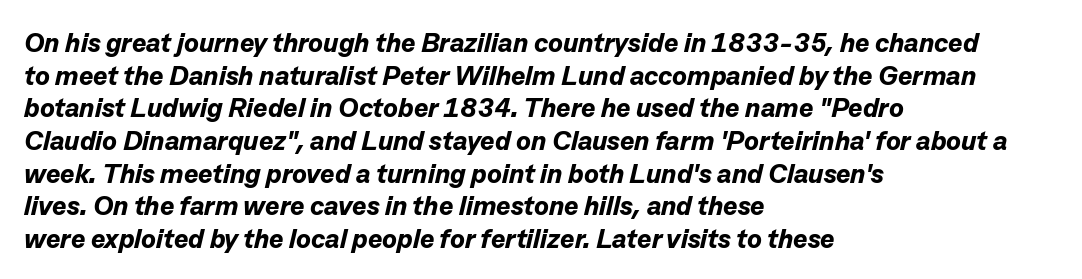
The face used here has a pronounced slope to its letters. Plenty of ink on the page — the face is bold. The lines in this sample share a left origin and differ only in where they stop. Type without underlining.
